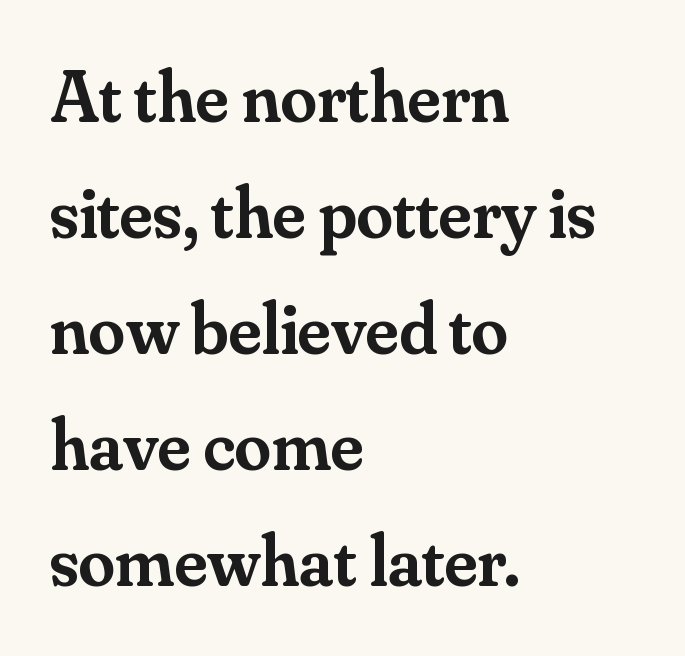
The image shows 73 px semibold serif type, upright; set left-aligned, normal line spacing (1.59x), normal letter spacing, not underlined; medium stroke contrast and a small x-height.
